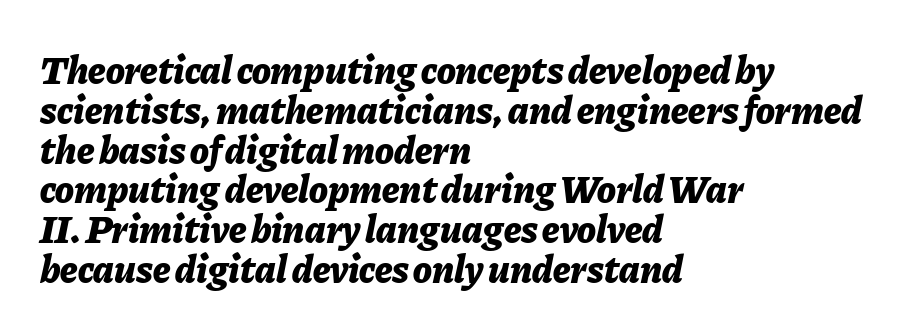
Q: Is the text bold? A: Yes.
Q: Is the text italic (slanted)? A: Yes, it leans right by about 11 degrees.
Q: Is the text underlined? A: No.
Q: How is the paragraph aligned? A: Left-aligned.
Q: Is the spacing between letters normal or unusually wide? A: Normal.
Q: Is the spacing between lines tight, normal or loose? A: Tight.
Q: Width (condensed, normal, or wide)? A: Normal.
Q: Stroke contrast? A: Low.
Q: x-height? A: Medium.
Q: Monospaced? A: No.
